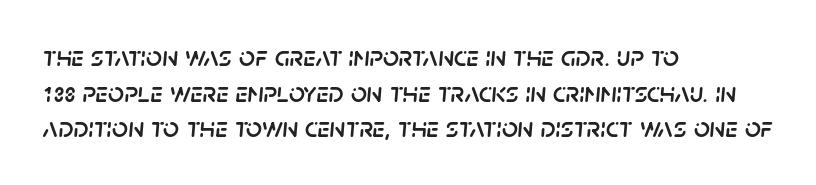
The image shows 28 px text type, italic (leaning right); set left-aligned, normal line spacing (1.27x), normal letter spacing, not underlined; low stroke contrast and a large x-height.
